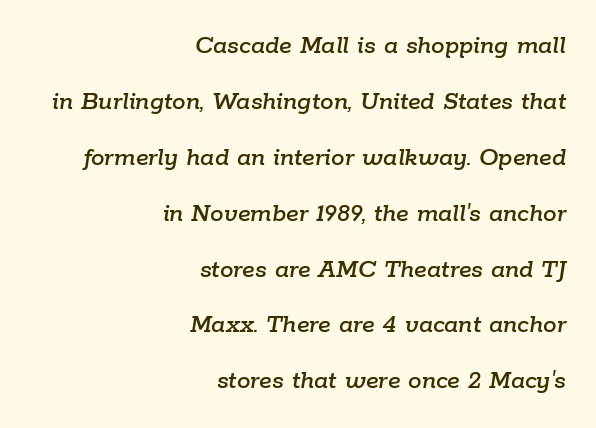
{"italic": "yes", "lean": "right", "slant_degrees": 9, "underline": "no", "align": "right", "line_spacing": "loose", "line_spacing_ratio": 2.07, "letter_spacing": "normal", "letter_spacing_em": 0.0, "glyph_px": 27}
